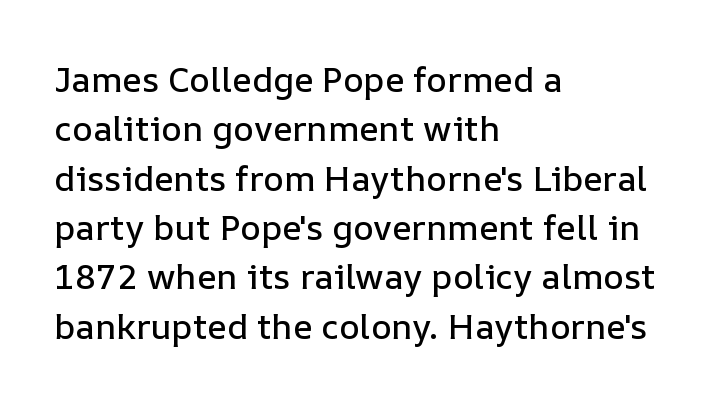
Q: Is the text italic (slanted)? A: No, it is upright.
Q: Is the text underlined? A: No.
Q: How is the paragraph aligned? A: Left-aligned.
Q: Is the spacing between letters normal or unusually wide? A: Normal.
Q: Is the spacing between lines tight, normal or loose? A: Normal.
Q: Width (condensed, normal, or wide)? A: Normal.
Q: Stroke contrast? A: Low.
Q: x-height? A: Medium.
Q: Monospaced? A: No.
